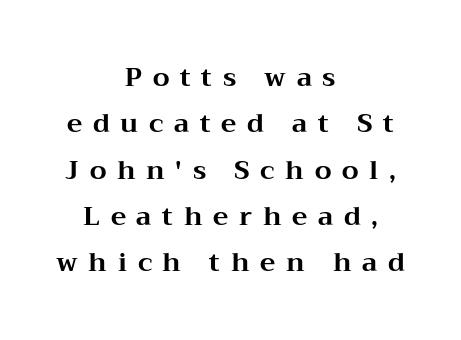
Q: Is the text bold? A: Yes.
Q: Is the text italic (slanted)? A: No, it is upright.
Q: Is the text underlined? A: No.
Q: How is the paragraph aligned? A: Centered.
Q: Is the spacing between letters normal or unusually wide? A: Unusually wide.
